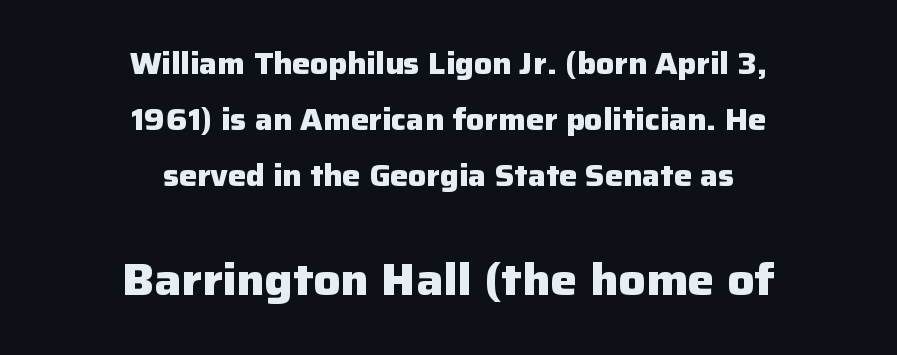
The image shows 45 px heavy sans-serif type, upright; set centered, line spacing 1.87x, normal letter spacing, not underlined; the second (bottom) block is 1.5x larger; low stroke contrast and a medium x-height.
